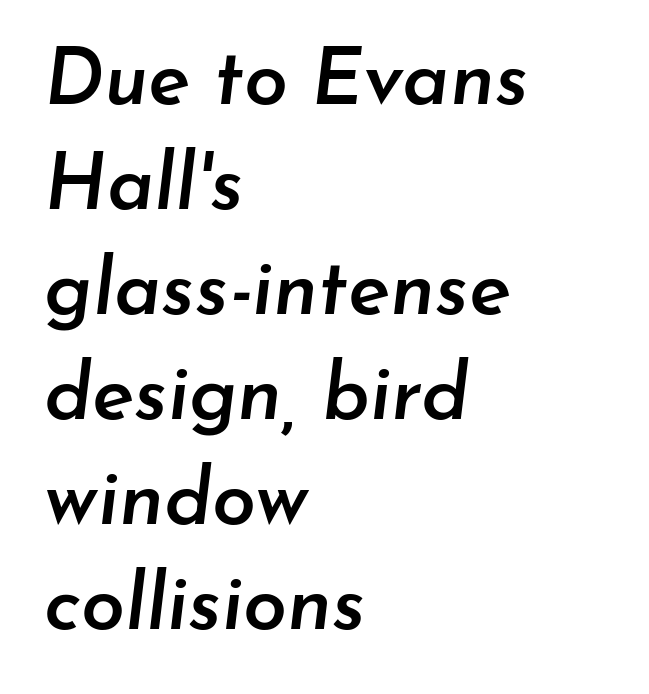
The image shows 79 px semibold type, italic (leaning right); set left-aligned, normal line spacing (1.33x), normal letter spacing, not underlined; low stroke contrast and a small x-height.
